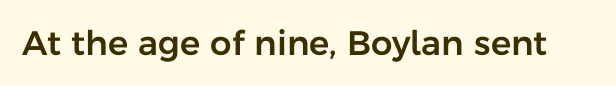
The image shows 34 px sans-serif type, upright; set normal letter spacing, not underlined; low stroke contrast and a medium x-height.
